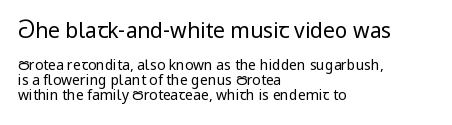
The image shows 21 px text type, upright; set left-aligned, tight line spacing (1.07x), normal letter spacing, not underlined; the first (top) block is 1.5x larger.
